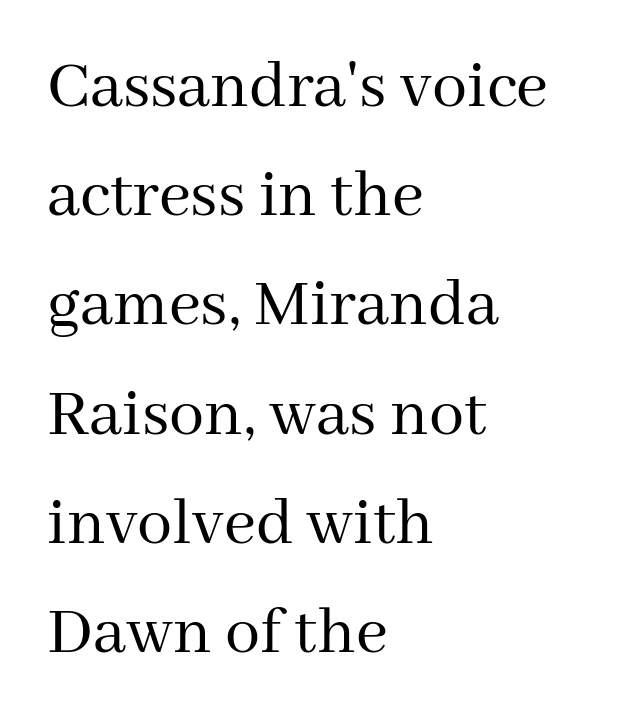
The image shows 70 px regular-weight serif type, upright; set left-aligned, normal line spacing (1.56x), normal letter spacing, not underlined; medium stroke contrast and a medium x-height.
